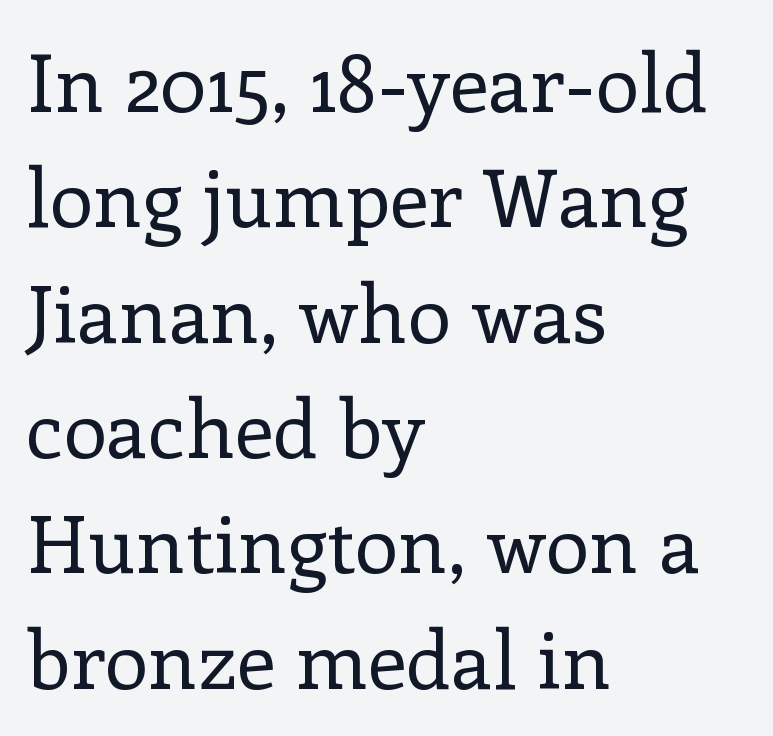
Note: serifs present on the glyphs. The font's upright variant was chosen for this text. Compared with typical body copy, the letter spacing here is the same. Proportional: the letters do not fall into vertical columns. How would I describe the line gaps? Plain and ordinary.
